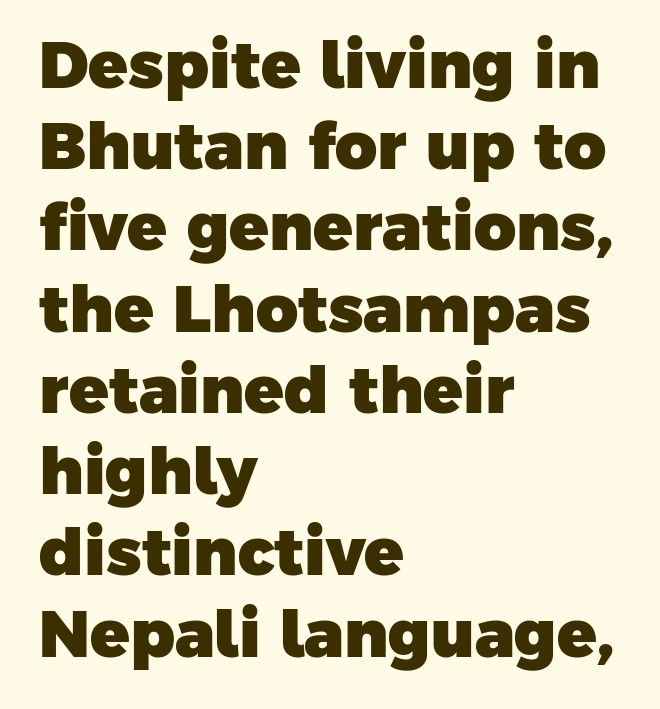
Q: Is the text bold? A: Yes.
Q: Is the typeface a serif or a sans-serif typeface? A: Sans-serif.
Q: Is the text underlined? A: No.
Q: How is the paragraph aligned? A: Left-aligned.
Q: Is the spacing between letters normal or unusually wide? A: Normal.
Q: Is the spacing between lines tight, normal or loose? A: Normal.
Q: Width (condensed, normal, or wide)? A: Normal.
Q: Stroke contrast? A: Low.
Q: x-height? A: Medium.
Q: Monospaced? A: No.
